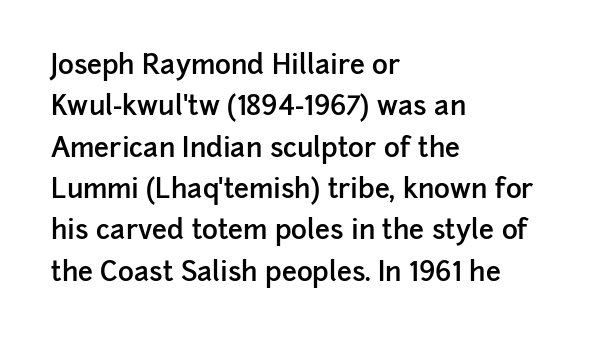
The image shows 27 px text type, upright; set left-aligned, normal line spacing (1.53x), normal letter spacing, not underlined.
